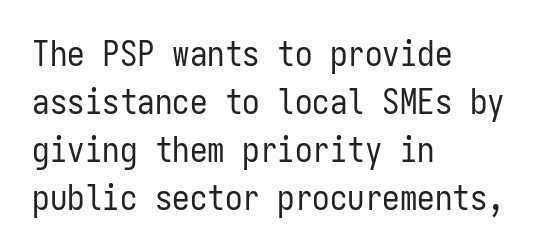
{"serif": "no", "italic": "no", "bold": "no", "weight": "regular", "width": "condensed", "stroke_contrast": "low", "x_height": "medium", "monospaced": "yes", "underline": "no", "align": "left", "line_spacing": "normal", "line_spacing_ratio": 1.37, "letter_spacing": "normal", "letter_spacing_em": 0.0, "glyph_px": 35}
